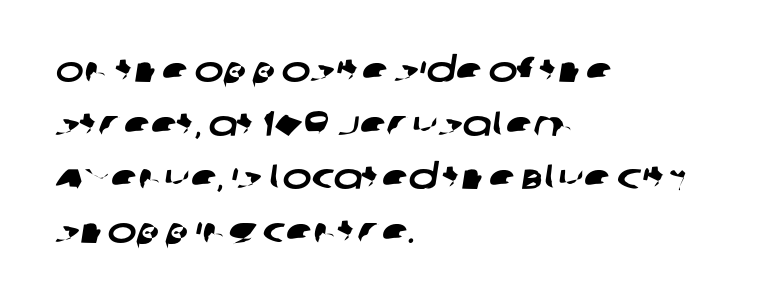
The passage shown has conventional tracking throughout. Honestly, there is no underline to notice here at all. These lines are composed in type without serifs. Baseline-to-baseline distance is the conventional proportion of letter height. Character widths vary here, with narrow letters taking less room than wide ones. Which margin do the lines hug? The left one — the right edge is uneven.
